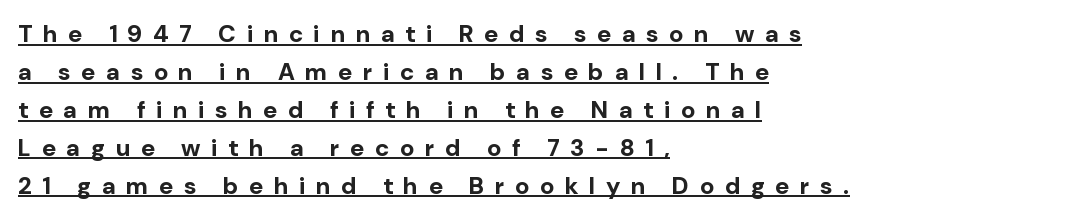
The image shows 24 px bold type, upright; set left-aligned, normal line spacing (1.58x), unusually wide letter spacing (+0.44 em), underlined.
